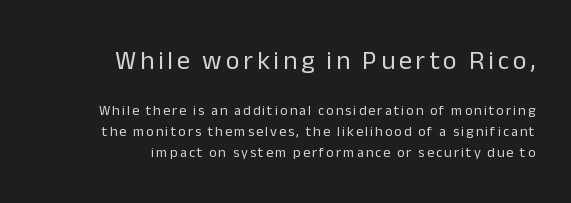
{"italic": "no", "bold": "no", "underline": "no", "align": "right", "line_spacing": "normal", "line_spacing_ratio": 1.53, "larger_block": "first", "size_ratio": 1.86, "glyph_px": 26}
